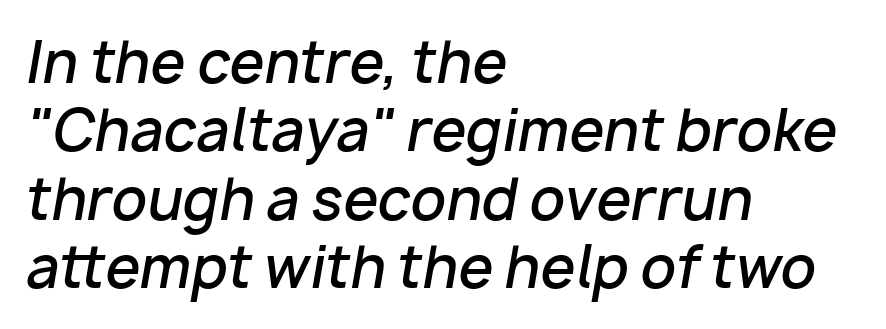
{"italic": "yes", "lean": "right", "slant_degrees": 10, "bold": "semi", "weight": "semibold", "width": "normal", "stroke_contrast": "low", "x_height": "medium", "monospaced": "no", "underline": "no", "align": "left", "line_spacing_ratio": 1.22, "letter_spacing": "normal", "letter_spacing_em": 0.0, "glyph_px": 56}
